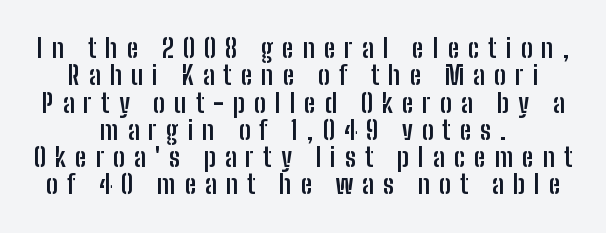
The image shows 26 px bold type, upright; set centered, tight line spacing (1.05x), unusually wide letter spacing (+0.35 em), not underlined.
